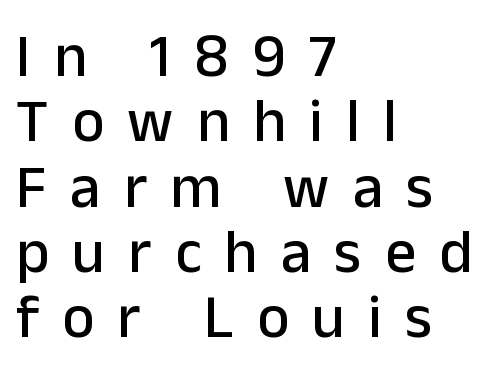
The image shows 61 px sans-serif type, upright; set left-aligned, tight line spacing (1.07x), unusually wide letter spacing (+0.38 em), not underlined; low stroke contrast and a medium x-height.
